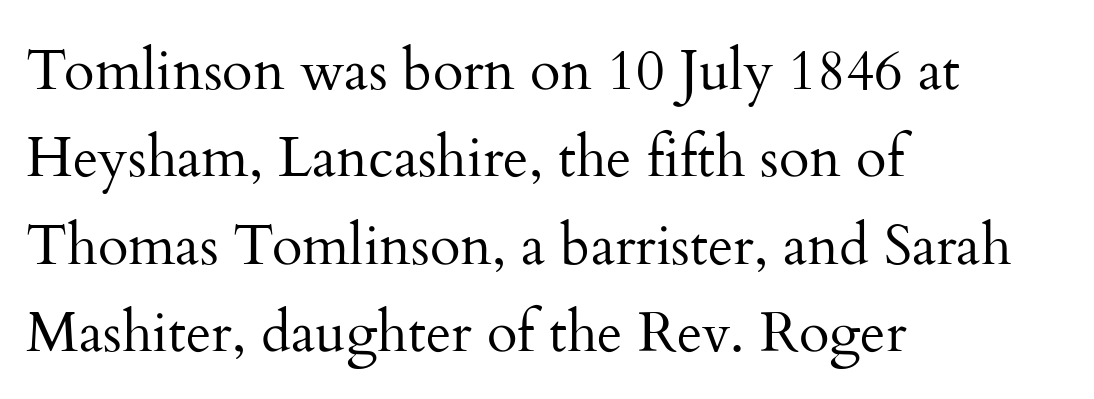
Style check: upright. Nobody drew a line under any word here. Regarding leading, the lines here are spaced in the standard way. Each word holds together tightly as a unit, with standard inter-letter gaps. Is this a heavy cut? Hardly; it is regular or lighter.
